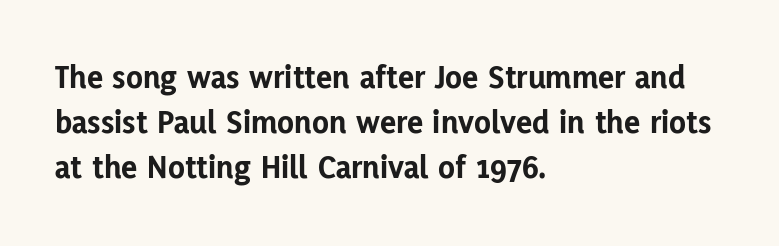
The image shows 34 px bold sans-serif type, upright; set left-aligned, normal line spacing (1.32x), normal letter spacing, not underlined; low stroke contrast and a medium x-height.
